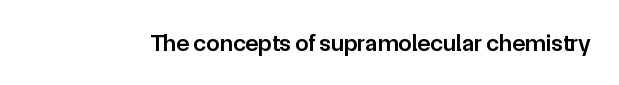
{"italic": "no", "bold": "semi", "underline": "no", "letter_spacing": "normal", "letter_spacing_em": 0.0, "glyph_px": 24}
